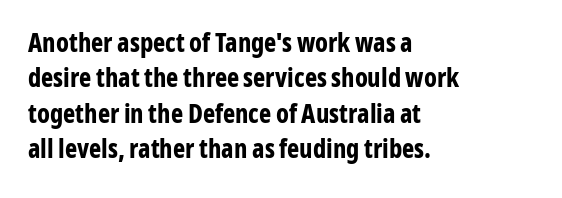
Normally led — the rows are evenly, conventionally spaced. A roman cut, with each character standing at attention. The gaps between neighbouring characters are ordinary and unremarkable. The words here are not underlined. Left-aligned paragraph, ragged on the right. The typesetting leans heavy: a genuine bold.
